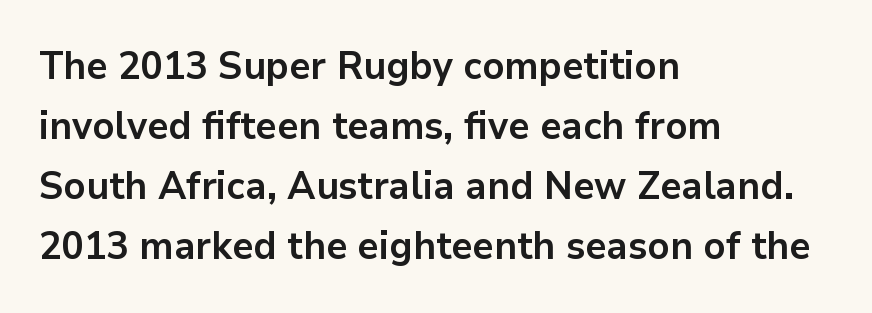
Q: Is the text bold? A: Yes.
Q: Is the text italic (slanted)? A: No, it is upright.
Q: Is the typeface a serif or a sans-serif typeface? A: Sans-serif.
Q: Is the text underlined? A: No.
Q: How is the paragraph aligned? A: Left-aligned.
Q: Is the spacing between letters normal or unusually wide? A: Normal.
Q: Is the spacing between lines tight, normal or loose? A: Normal.
Q: Width (condensed, normal, or wide)? A: Normal.
Q: Stroke contrast? A: Low.
Q: x-height? A: Medium.
Q: Monospaced? A: No.
